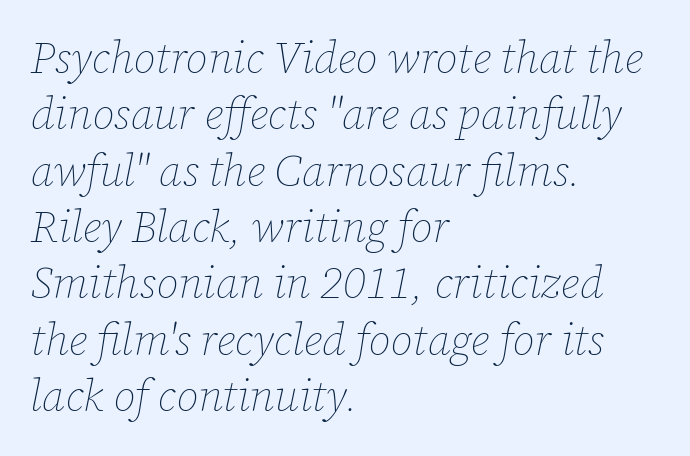
The rendering uses a moderate line-height, typical for paragraphs. Here the glyphs are tracked normally, forming tight word shapes. Style check: oblique. The space directly below the letters is spotless. Is this a heavy cut? Hardly; it is regular or lighter. Which margin do the lines hug? The left one — the right edge is uneven.
